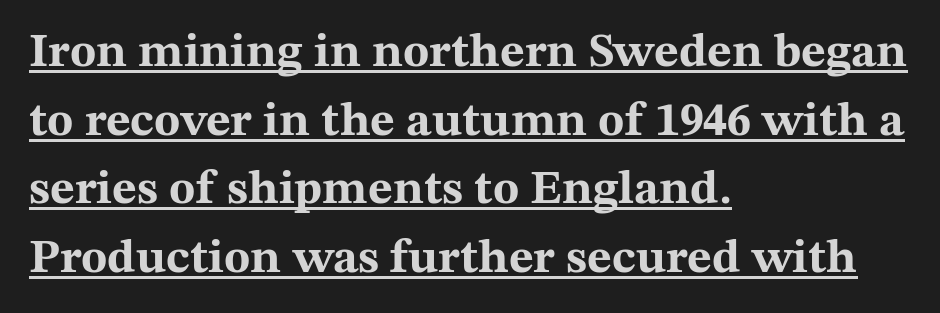
The glyphs in this specimen are seriffed. Every row of glyphs begins at an identical x-position on the left. You could not count columns in this text — the font is proportionally spaced. Underlining? Definitely there. The type sits square on the baseline with zero lean.
